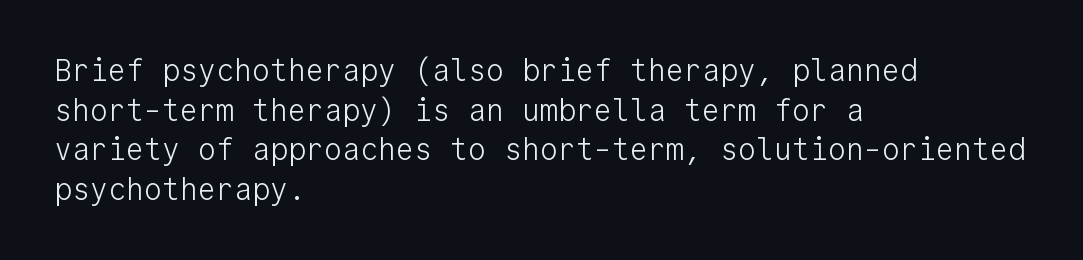
The image shows 30 px light sans-serif type, upright, monospaced; set left-aligned, normal line spacing (1.32x), normal letter spacing, not underlined; low stroke contrast and a medium x-height.
